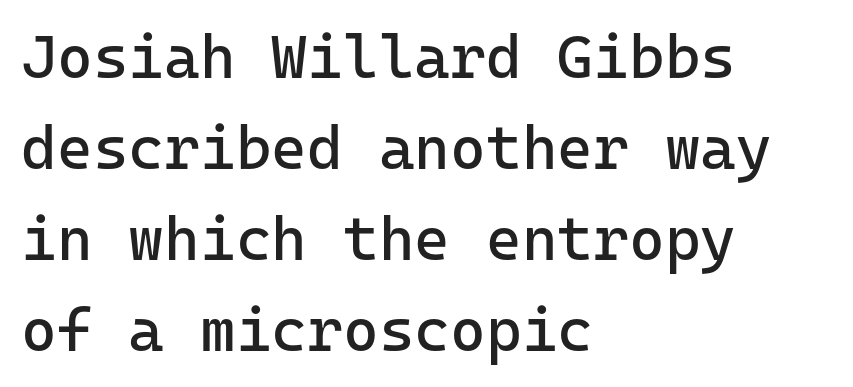
The image shows 61 px regular-weight sans-serif type, upright, monospaced; set left-aligned, normal line spacing (1.49x), normal letter spacing, not underlined; low stroke contrast and a medium x-height.
